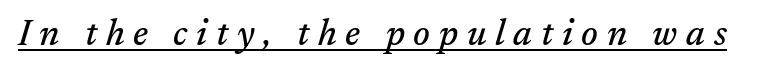
The image shows 36 px serif type, italic (leaning right); set unusually wide letter spacing (+0.24 em), underlined; medium stroke contrast and a medium x-height.
